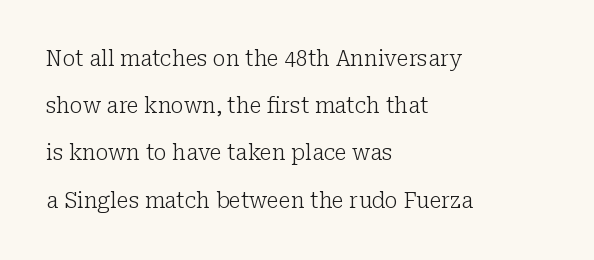
The image shows 21 px text type, upright; set left-aligned, loose line spacing (2.25x), normal letter spacing, not underlined.
